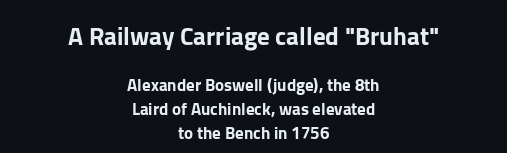
The image shows 25 px text type, upright; set centered, normal line spacing (1.41x), normal letter spacing, not underlined; the first (top) block is 1.47x larger.
